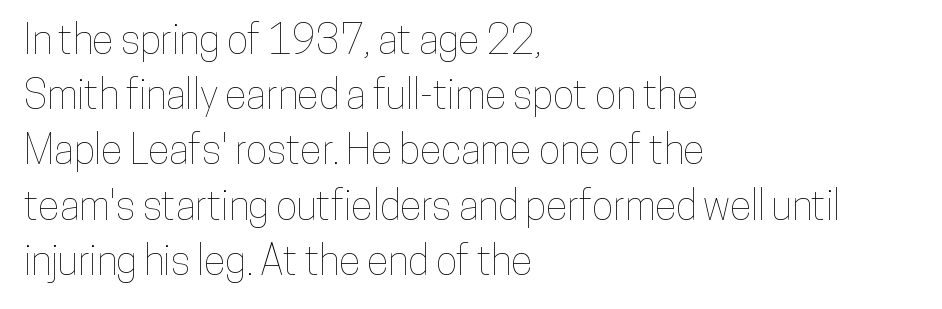
Q: Is the text italic (slanted)? A: No, it is upright.
Q: Is the text underlined? A: No.
Q: How is the paragraph aligned? A: Left-aligned.
Q: Is the spacing between letters normal or unusually wide? A: Normal.
Q: Is the spacing between lines tight, normal or loose? A: Normal.
Q: Width (condensed, normal, or wide)? A: Condensed.
Q: Stroke contrast? A: Low.
Q: x-height? A: Medium.
Q: Monospaced? A: No.
